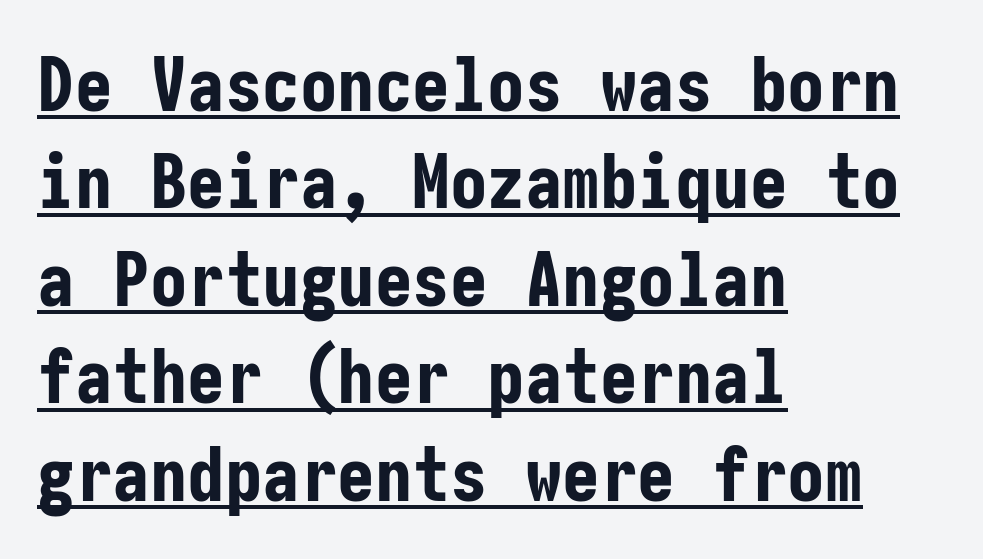
The rendered words wear a rule along their underside. These lines are set flush left with a ragged right edge. These lines carry a lot of weight — the face is fully bold. Grotesque or geometric, the face here clearly has no serifs.
